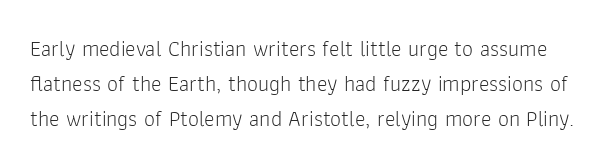
{"italic": "no", "bold": "no", "underline": "no", "line_spacing": "normal", "line_spacing_ratio": 1.59, "letter_spacing": "normal", "letter_spacing_em": 0.0, "glyph_px": 22}
